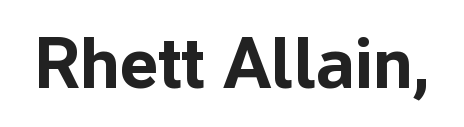
The image shows 72 px bold sans-serif type, upright; set normal letter spacing, not underlined; low stroke contrast and a medium x-height.
